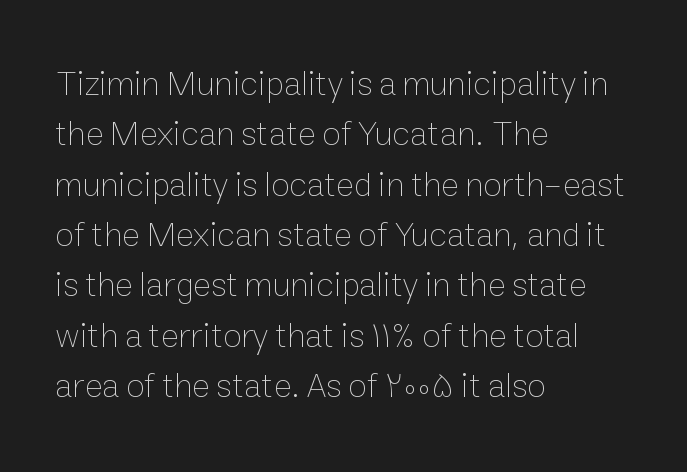
{"italic": "no", "bold": "no", "weight": "thin", "width": "normal", "stroke_contrast": "low", "x_height": "medium", "monospaced": "no", "underline": "no", "align": "left", "line_spacing": "normal", "line_spacing_ratio": 1.48, "letter_spacing": "normal", "letter_spacing_em": 0.0, "glyph_px": 34}
